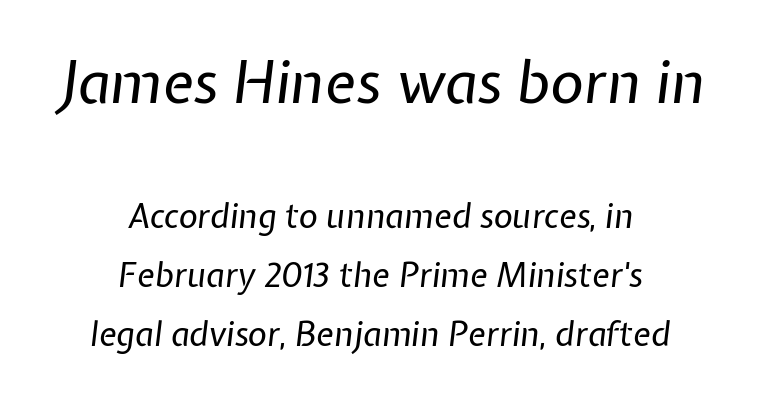
{"italic": "yes", "lean": "right", "slant_degrees": 7, "bold": "no", "weight": "regular", "width": "normal", "stroke_contrast": "low", "x_height": "medium", "monospaced": "no", "underline": "no", "align": "center", "line_spacing_ratio": 1.79, "letter_spacing": "normal", "letter_spacing_em": 0.0, "larger_block": "first", "size_ratio": 1.76, "glyph_px": 58}
